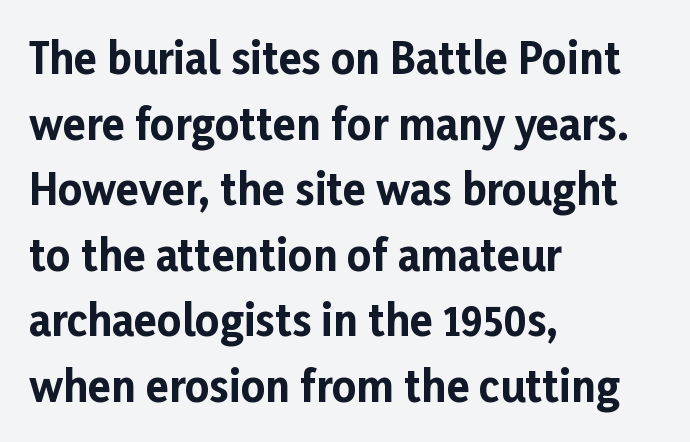
Nobody touched the tracking dial on this one. Which margin do the lines hug? The left one — the right edge is uneven. Examine the stroke ends and you'll find no serifs. These lines are rendered in a variable-pitch font.
